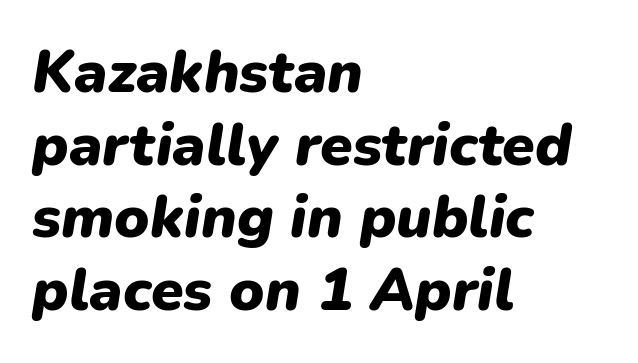
Looks like regular typesetting: each glyph gets only the width it needs. The font's italic variant was chosen for this text. Plain, unruled lines of type. Summary of weight: heavy, a full bold. Notice how the passage keeps a crisp vertical edge on the left only. Words appear dense and cohesive because spacing is normal.
